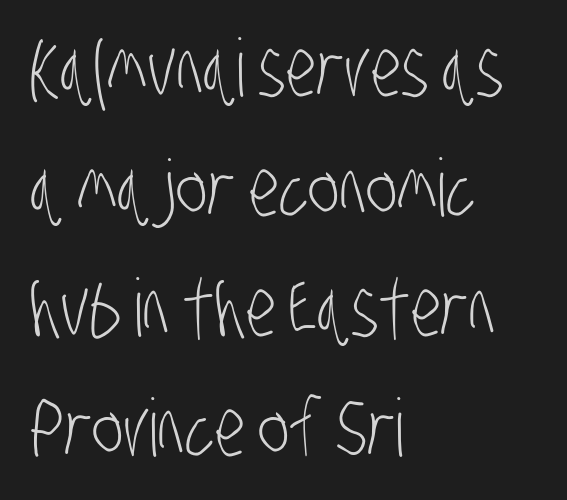
Q: Is the text bold? A: No.
Q: Is the typeface a serif or a sans-serif typeface? A: Sans-serif.
Q: Is the text underlined? A: No.
Q: How is the paragraph aligned? A: Left-aligned.
Q: Is the spacing between letters normal or unusually wide? A: Normal.
Q: Is the spacing between lines tight, normal or loose? A: Normal.
Q: Width (condensed, normal, or wide)? A: Condensed.
Q: Stroke contrast? A: Low.
Q: x-height? A: Large.
Q: Monospaced? A: No.
